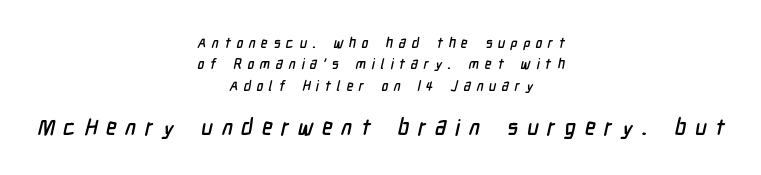
{"underline": "no", "align": "center", "line_spacing": "normal", "line_spacing_ratio": 1.52, "letter_spacing": "wide", "letter_spacing_em": 0.4, "larger_block": "second", "size_ratio": 1.57, "glyph_px": 22}
